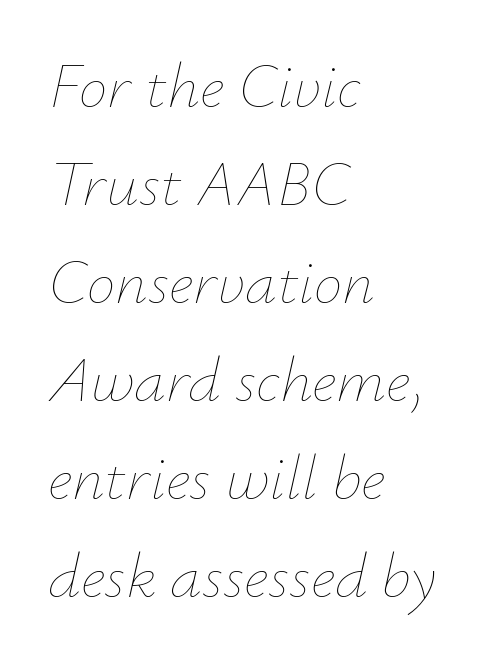
{"italic": "yes", "lean": "right", "slant_degrees": 12, "bold": "no", "weight": "thin", "width": "normal", "stroke_contrast": "low", "x_height": "small", "monospaced": "no", "underline": "no", "align": "left", "line_spacing": "normal", "line_spacing_ratio": 1.53, "letter_spacing": "normal", "letter_spacing_em": 0.0, "glyph_px": 64}
